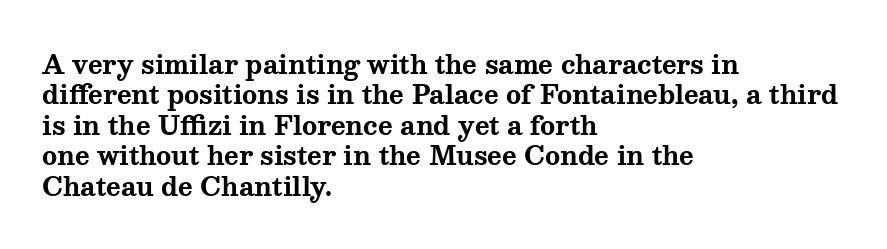
Each line starts at the same left margin while the right side varies. Words appear dense and cohesive because spacing is normal. What weight is shown? A full bold with thick strokes. Nope, not italic — everything's standing straight.
